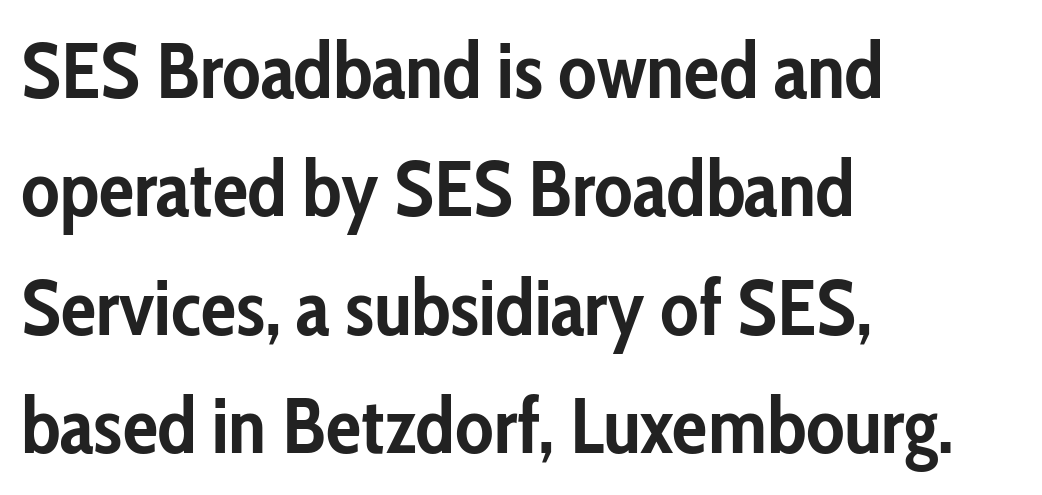
Q: Is the text bold? A: Yes.
Q: Is the text italic (slanted)? A: No, it is upright.
Q: Is the typeface a serif or a sans-serif typeface? A: Sans-serif.
Q: Is the text underlined? A: No.
Q: How is the paragraph aligned? A: Left-aligned.
Q: Is the spacing between letters normal or unusually wide? A: Normal.
Q: Is the spacing between lines tight, normal or loose? A: Normal.
Q: Width (condensed, normal, or wide)? A: Condensed.
Q: Stroke contrast? A: Low.
Q: x-height? A: Medium.
Q: Monospaced? A: No.
